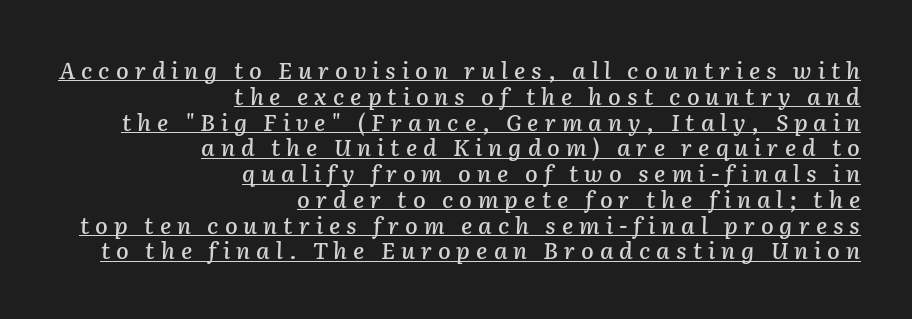
The image shows 23 px text type, italic (leaning right); set right-aligned, tight line spacing (1.12x), unusually wide letter spacing (+0.26 em), underlined.
